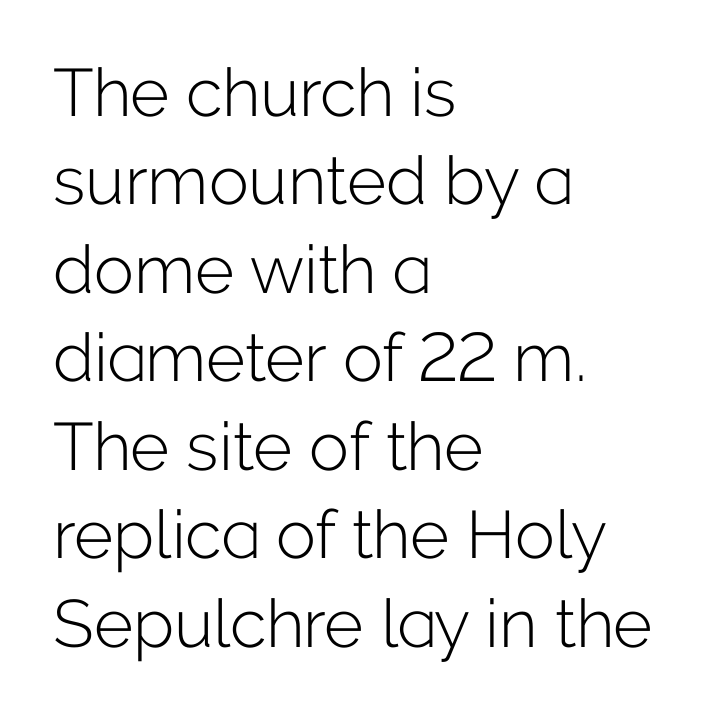
The image shows 67 px light sans-serif type, upright; set left-aligned, normal line spacing (1.32x), normal letter spacing, not underlined; low stroke contrast and a medium x-height.
